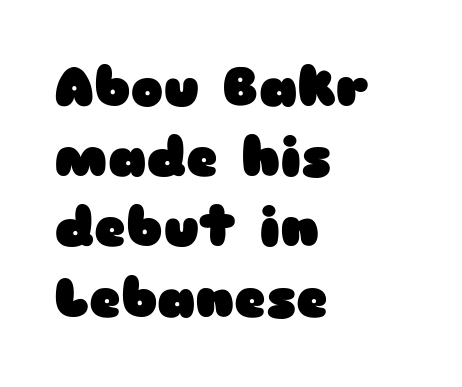
{"serif": "no", "italic": "no", "bold": "yes", "weight": "heavy", "width": "wide", "stroke_contrast": "low", "x_height": "medium", "monospaced": "no", "underline": "no", "align": "left", "line_spacing": "normal", "line_spacing_ratio": 1.3, "letter_spacing": "normal", "letter_spacing_em": 0.0, "glyph_px": 54}
